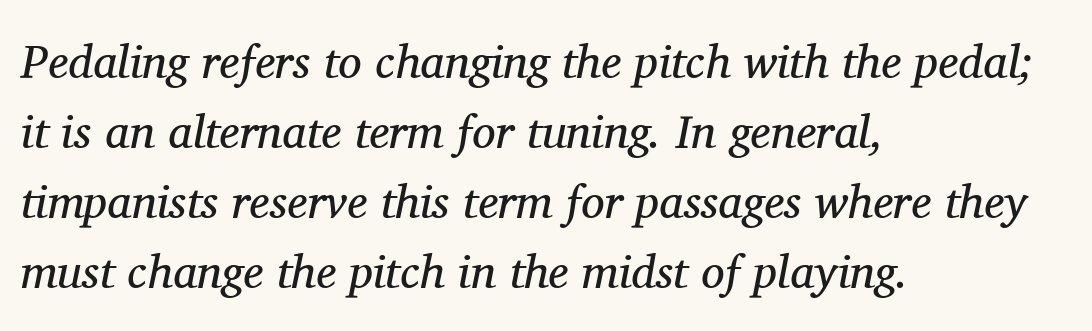
Q: Is the text bold? A: No.
Q: Is the text italic (slanted)? A: Yes, it leans right by about 11 degrees.
Q: Is the typeface a serif or a sans-serif typeface? A: Serif.
Q: Is the text underlined? A: No.
Q: How is the paragraph aligned? A: Left-aligned.
Q: Is the spacing between letters normal or unusually wide? A: Normal.
Q: Is the spacing between lines tight, normal or loose? A: Normal.
Q: Width (condensed, normal, or wide)? A: Normal.
Q: Stroke contrast? A: Medium.
Q: x-height? A: Medium.
Q: Monospaced? A: No.
